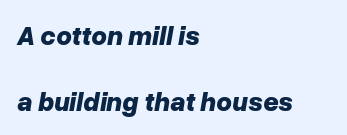
{"italic": "yes", "lean": "right", "slant_degrees": 10, "bold": "yes", "underline": "no", "align": "left", "line_spacing": "loose", "line_spacing_ratio": 2.43, "letter_spacing": "normal", "letter_spacing_em": 0.0, "glyph_px": 27}
